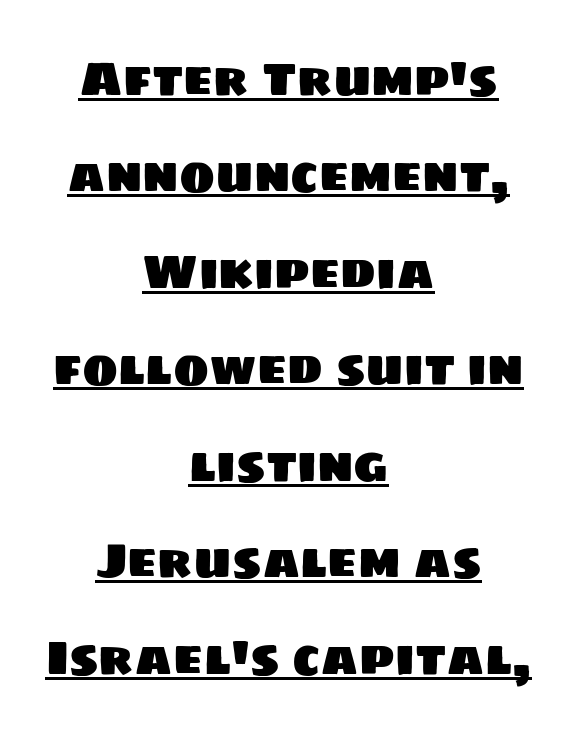
The image shows 48 px sans-serif type; set centered, loose line spacing (2.01x), normal letter spacing, underlined; low stroke contrast and a large x-height.
